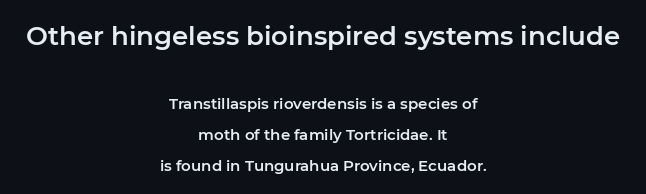
The image shows 26 px text type, upright; set centered, loose line spacing (2.07x), normal letter spacing, not underlined; the first (top) block is 1.73x larger.
